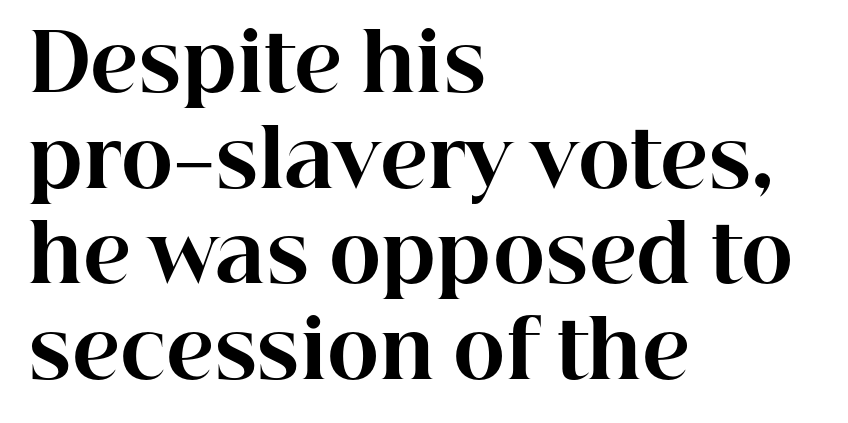
The image shows 79 px bold serif type, upright; set left-aligned, line spacing 1.21x, normal letter spacing, not underlined; high stroke contrast and a medium x-height.
